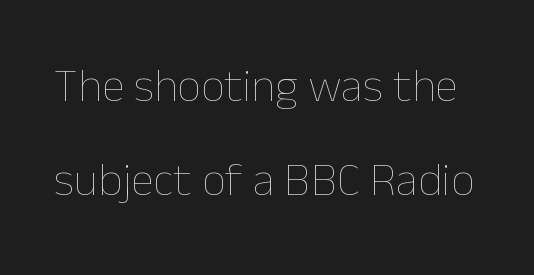
Only glyphs here, with clear space below each row. The face used here is proportionally spaced, like ordinary book or web type. Leading: increased. No extra tracking has been applied to these lines. A roman cut, with each character standing at attention.
